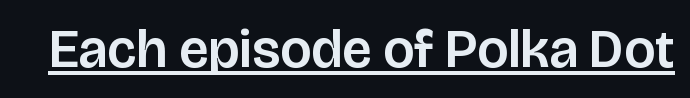
Q: Is the text italic (slanted)? A: No, it is upright.
Q: Is the typeface a serif or a sans-serif typeface? A: Sans-serif.
Q: Is the text underlined? A: Yes.
Q: Is the spacing between letters normal or unusually wide? A: Normal.
Q: Width (condensed, normal, or wide)? A: Normal.
Q: Stroke contrast? A: Low.
Q: x-height? A: Large.
Q: Monospaced? A: No.
